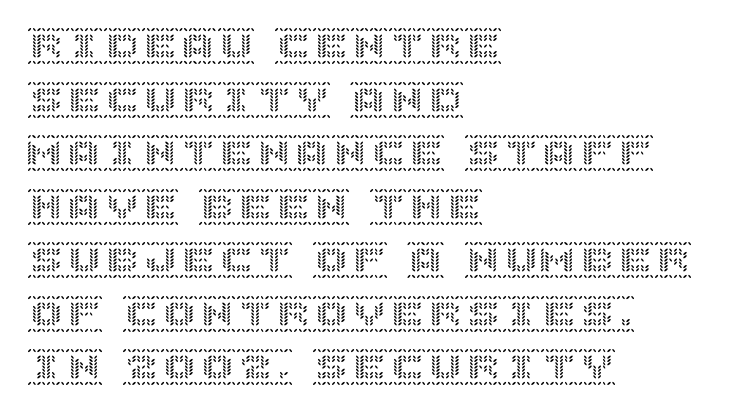
How are the letters spaced? Ordinarily, with no added tracking. The rendering anchors every line to the left-hand side. Lines of text with bare space underneath. Rendered with straight, roman letterforms.
